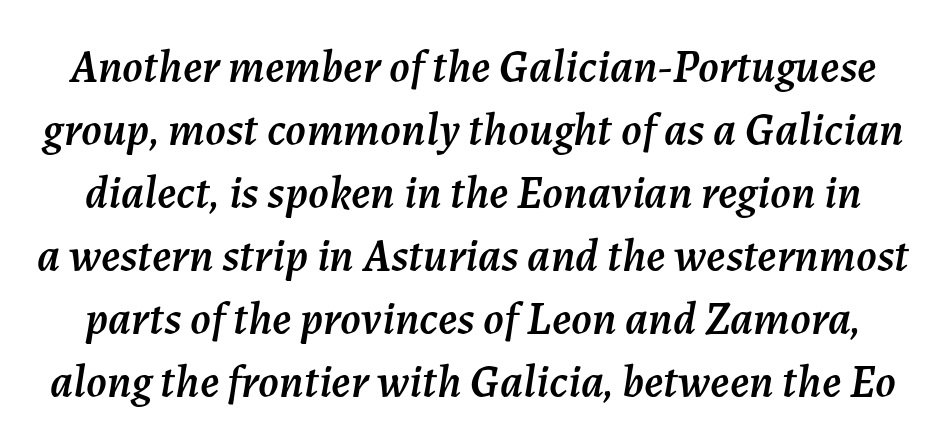
Q: Is the text italic (slanted)? A: Yes, it leans right by about 7 degrees.
Q: Is the text underlined? A: No.
Q: Is the spacing between letters normal or unusually wide? A: Normal.
Q: Is the spacing between lines tight, normal or loose? A: Normal.
Q: Width (condensed, normal, or wide)? A: Normal.
Q: Stroke contrast? A: Medium.
Q: x-height? A: Medium.
Q: Monospaced? A: No.
